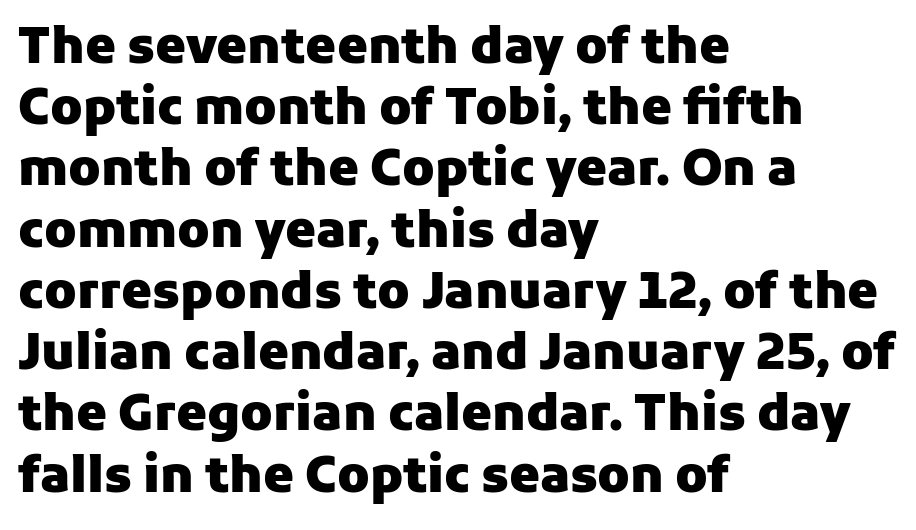
Q: Is the text bold? A: Yes.
Q: Is the text italic (slanted)? A: No, it is upright.
Q: Is the typeface a serif or a sans-serif typeface? A: Sans-serif.
Q: Is the text underlined? A: No.
Q: How is the paragraph aligned? A: Left-aligned.
Q: Is the spacing between letters normal or unusually wide? A: Normal.
Q: Is the spacing between lines tight, normal or loose? A: Normal.
Q: Width (condensed, normal, or wide)? A: Normal.
Q: Stroke contrast? A: Low.
Q: x-height? A: Medium.
Q: Monospaced? A: No.
